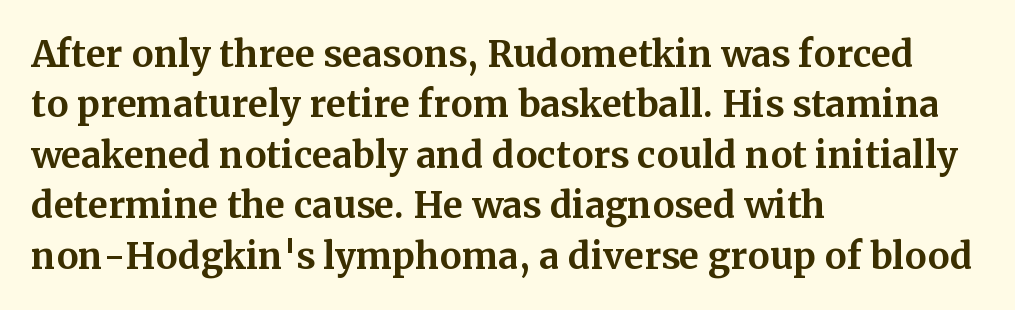
Letterform terminals end in serifs throughout the passage. Notice how the passage keeps a crisp vertical edge on the left only. Its strokes are broad and dark, the hallmark of bold type. Proportional: the letters do not fall into vertical columns. Style check: upright.
